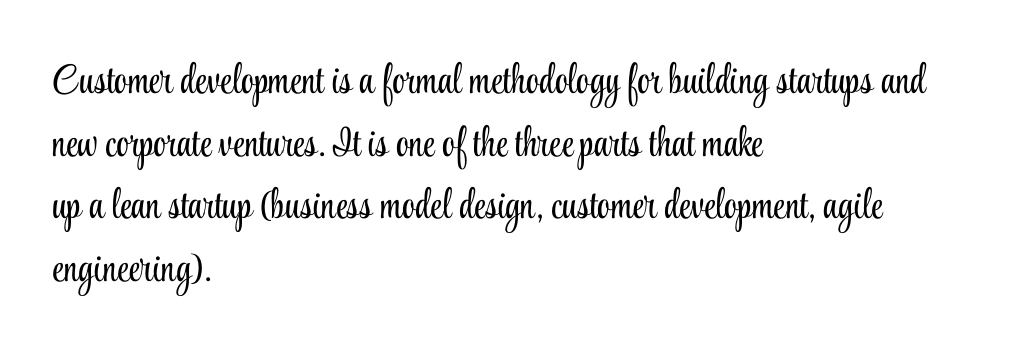
{"serif": "yes", "bold": "no", "weight": "light", "width": "condensed", "stroke_contrast": "low", "x_height": "small", "monospaced": "no", "underline": "no", "align": "left", "line_spacing": "normal", "line_spacing_ratio": 1.53, "letter_spacing": "normal", "letter_spacing_em": 0.0, "glyph_px": 41}
